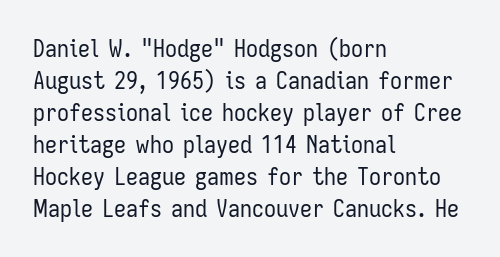
{"italic": "no", "bold": "no", "underline": "no", "align": "left", "line_spacing": "normal", "line_spacing_ratio": 1.33, "letter_spacing": "normal", "letter_spacing_em": 0.0, "glyph_px": 24}
